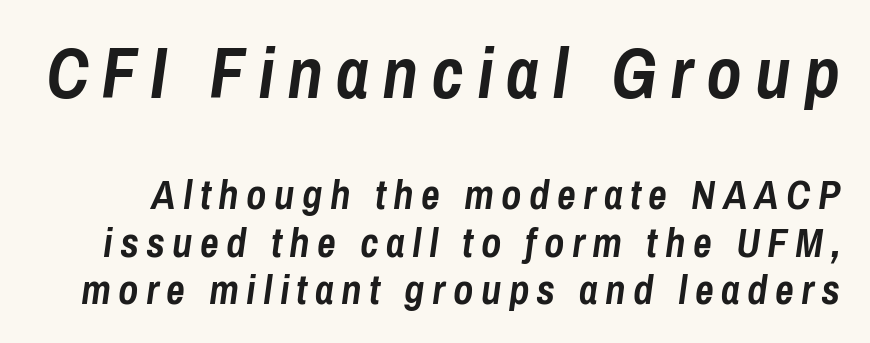
The image shows 72 px semibold, condensed type, italic (leaning right); set tight line spacing (1.15x), not underlined; the first (top) block is 1.76x larger; low stroke contrast and a medium x-height.
